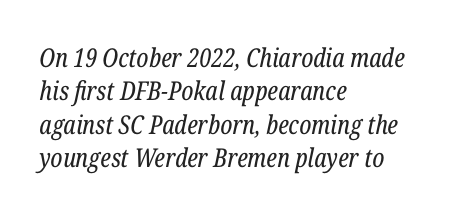
Q: Is the text bold? A: No.
Q: Is the text italic (slanted)? A: Yes, it leans right by about 12 degrees.
Q: Is the text underlined? A: No.
Q: How is the paragraph aligned? A: Left-aligned.
Q: Is the spacing between letters normal or unusually wide? A: Normal.
Q: Is the spacing between lines tight, normal or loose? A: Normal.
